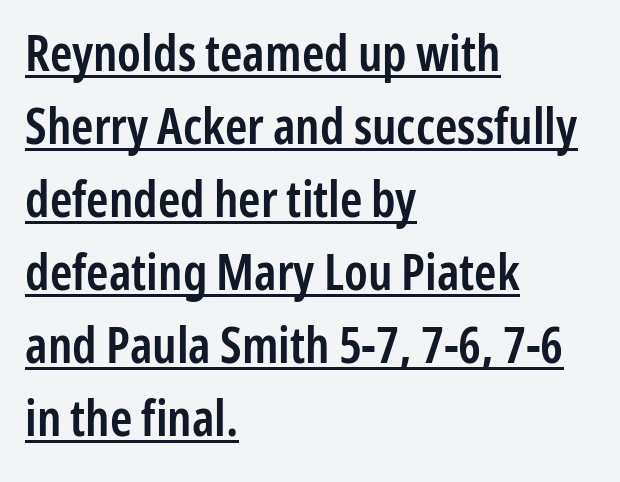
{"serif": "no", "italic": "no", "bold": "semi", "weight": "semibold", "width": "condensed", "stroke_contrast": "low", "x_height": "medium", "monospaced": "no", "underline": "yes", "align": "left", "line_spacing": "normal", "line_spacing_ratio": 1.46, "letter_spacing": "normal", "letter_spacing_em": 0.0, "glyph_px": 50}
